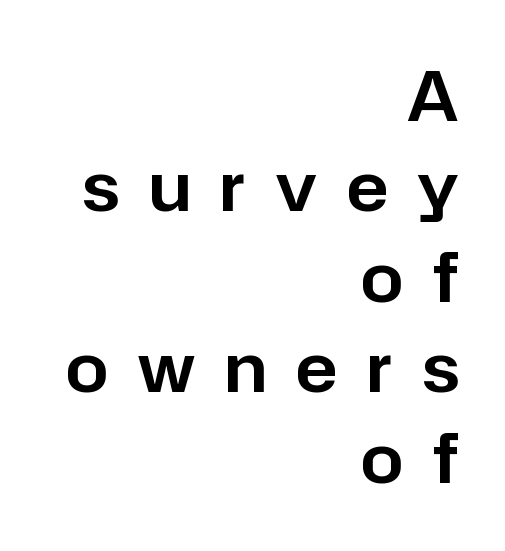
The lettering holds an erect, upright posture throughout. The typesetter chose a ragged-left arrangement here. Leading matches the norm, producing a regular column. A typesetter would call this proportional, since set widths differ per character. Characters follow at a spacing far wider than the type designer built in.
